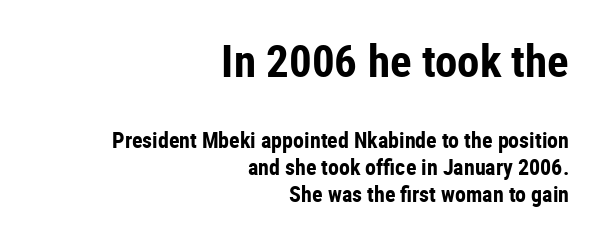
Q: Is the text bold? A: Yes.
Q: Is the text italic (slanted)? A: No, it is upright.
Q: Is the typeface a serif or a sans-serif typeface? A: Sans-serif.
Q: Is the text underlined? A: No.
Q: How is the paragraph aligned? A: Right-aligned.
Q: Is the spacing between letters normal or unusually wide? A: Normal.
Q: Which block of text is set in a larger size, the first (top) or the second (bottom)? A: The first (top) one.
Q: Width (condensed, normal, or wide)? A: Condensed.
Q: Stroke contrast? A: Low.
Q: x-height? A: Medium.
Q: Monospaced? A: No.
